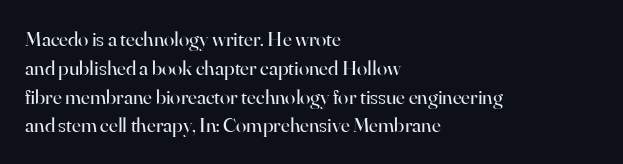
Q: Is the text bold? A: No.
Q: Is the text italic (slanted)? A: No, it is upright.
Q: Is the text underlined? A: No.
Q: How is the paragraph aligned? A: Left-aligned.
Q: Is the spacing between letters normal or unusually wide? A: Normal.
Q: Is the spacing between lines tight, normal or loose? A: Normal.
